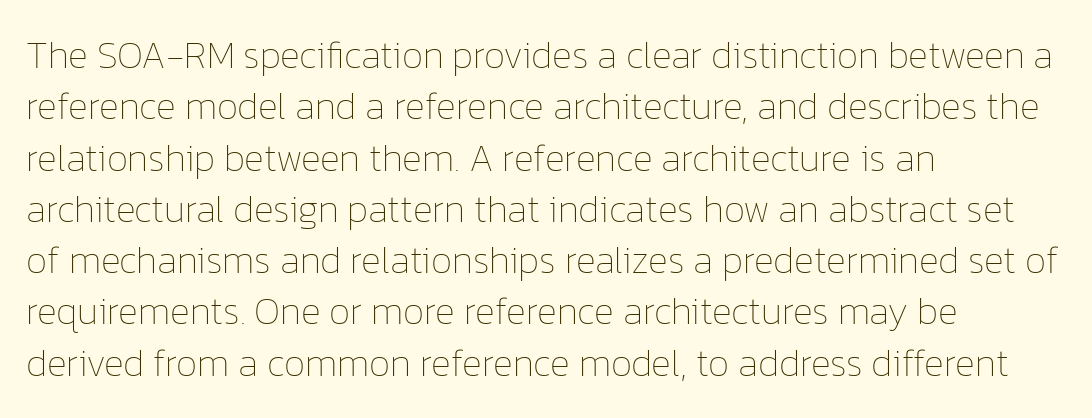
Horizontally, the lines are justified to the leading edge only. Weight: regular or lighter. Underlining? Definitely not there. You could not count columns in this text — the font is proportionally spaced. A normal amount of white space separates one row of letters from the next.
